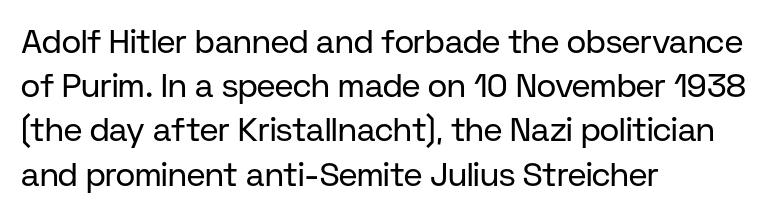
The image shows 33 px regular-weight sans-serif type, upright; set left-aligned, normal line spacing (1.34x), normal letter spacing, not underlined; low stroke contrast and a medium x-height.
